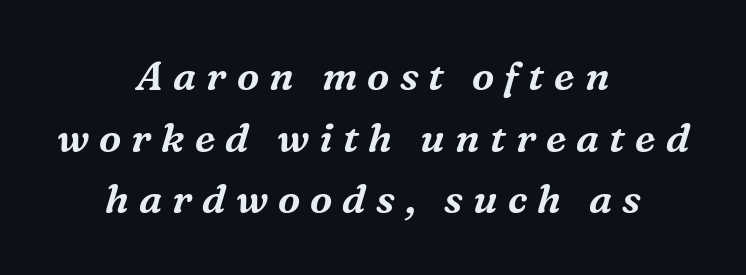
The image shows 40 px serif type, italic (leaning right); set centered, normal line spacing (1.54x), unusually wide letter spacing (+0.25 em), not underlined; medium stroke contrast and a medium x-height.
